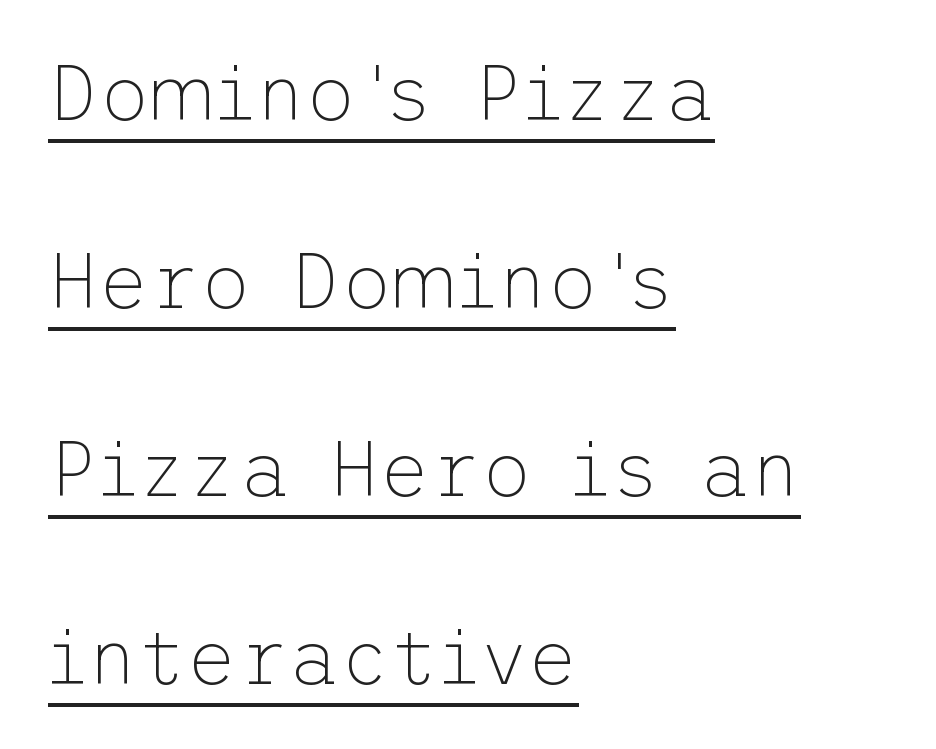
In terms of letterform style, serifs are entirely absent. Characters follow at the spacing the type designer built in. Every word sits above its own underline. Nothing heavy about these letters — not bold at all.
